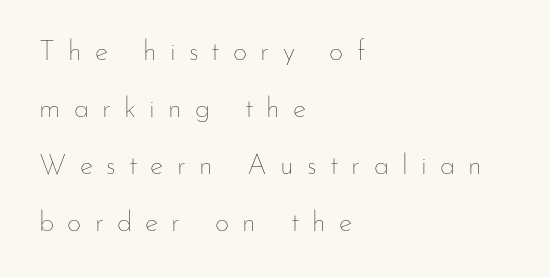
{"italic": "no", "bold": "no", "weight": "thin", "width": "normal", "stroke_contrast": "low", "x_height": "small", "monospaced": "no", "underline": "no", "align": "left", "line_spacing": "loose", "line_spacing_ratio": 2.03, "letter_spacing": "wide", "letter_spacing_em": 0.47, "glyph_px": 28}
